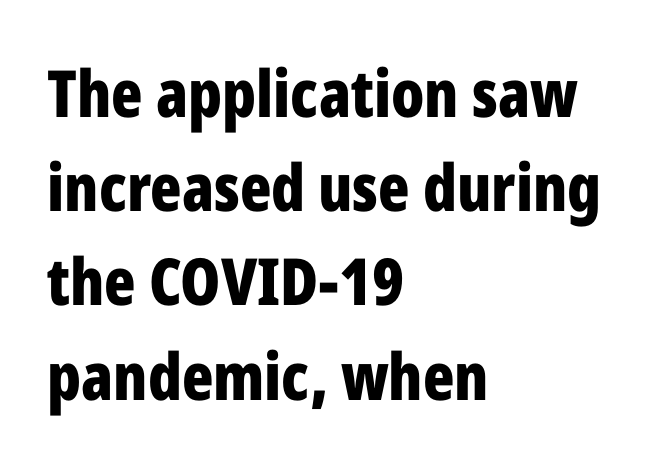
Short note: letters normally spaced. The typesetting leans heavy: a genuine bold. Leading: standard. Spacing verdict: proportional, widths tailored to each character. The type sits square on the baseline with zero lean. The passage shown is not underscored anywhere.
